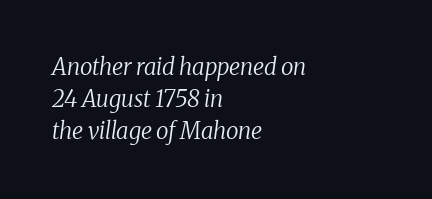
{"italic": "yes", "lean": "right", "slant_degrees": 8, "bold": "no", "underline": "no", "align": "left", "line_spacing": "normal", "line_spacing_ratio": 1.4, "letter_spacing": "normal", "letter_spacing_em": 0.0, "glyph_px": 23}
